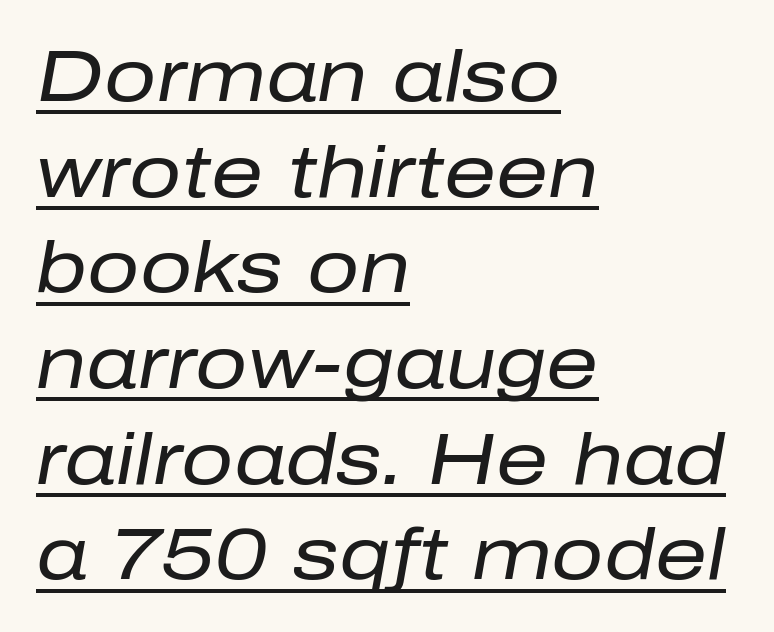
{"italic": "yes", "lean": "right", "slant_degrees": 10, "bold": "no", "weight": "regular", "width": "normal", "stroke_contrast": "low", "x_height": "medium", "monospaced": "no", "underline": "yes", "align": "left", "line_spacing": "normal", "line_spacing_ratio": 1.31, "letter_spacing": "normal", "letter_spacing_em": 0.0, "glyph_px": 73}
